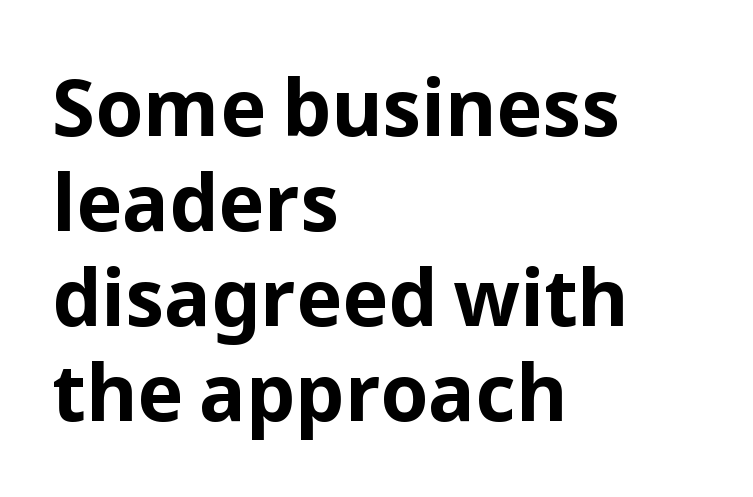
The image shows 78 px bold sans-serif type, upright; set left-aligned, line spacing 1.22x, normal letter spacing, not underlined; low stroke contrast and a medium x-height.
